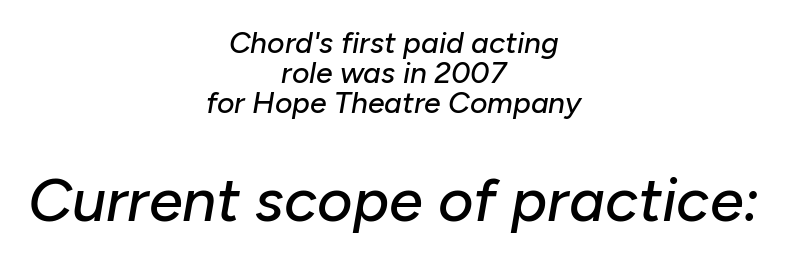
{"italic": "yes", "lean": "right", "slant_degrees": 10, "width": "normal", "stroke_contrast": "low", "x_height": "medium", "monospaced": "no", "underline": "no", "align": "center", "line_spacing": "tight", "line_spacing_ratio": 1.0, "letter_spacing": "normal", "letter_spacing_em": 0.0, "larger_block": "second", "size_ratio": 2.03, "glyph_px": 61}
